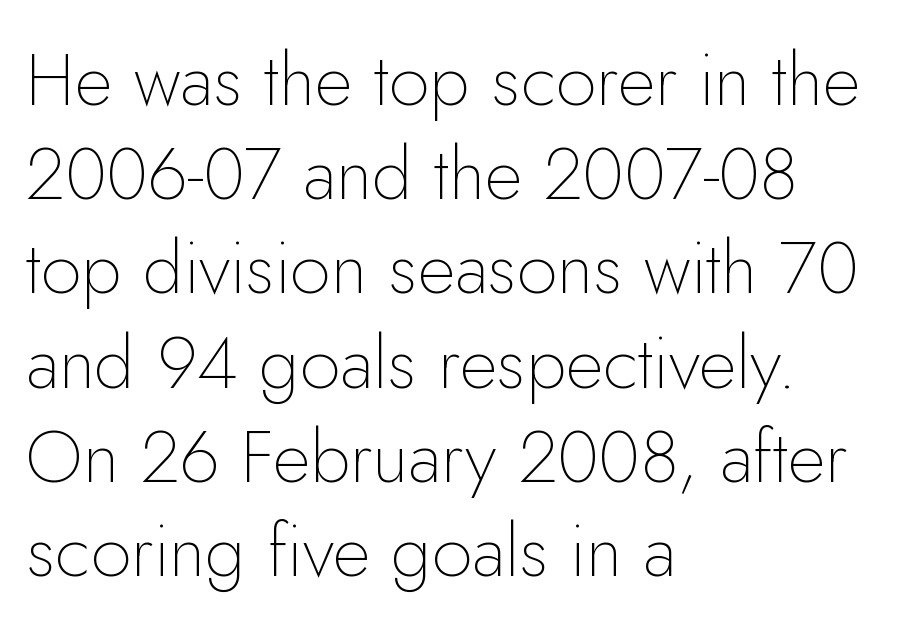
The image shows 73 px thin sans-serif type, upright; set left-aligned, normal line spacing (1.29x), normal letter spacing, not underlined; low stroke contrast and a small x-height.
